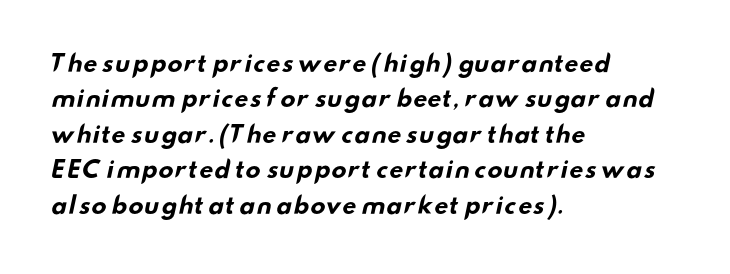
Short note: letters normally spaced. The passage shown is not underscored anywhere. You'd pick this weight for a headline — it's a proper bold. Regular leading.
